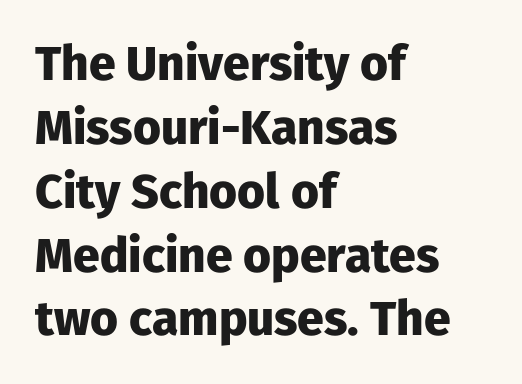
The horizontal fit of the characters is conventional and even. These lines are composed in type without serifs. Emphasis by weight is at full strength: bold. Visually the block forms a straight wall on the left and a jagged coastline on the right.
